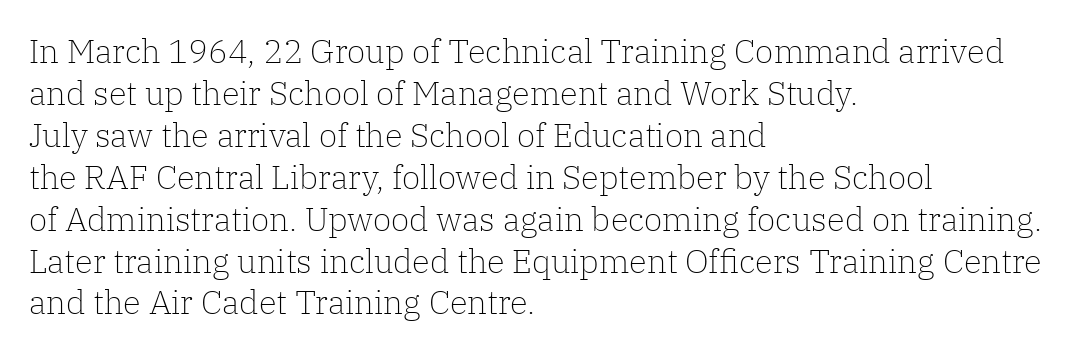
{"serif": "yes", "italic": "no", "bold": "no", "weight": "light", "width": "normal", "stroke_contrast": "low", "x_height": "medium", "monospaced": "no", "underline": "no", "align": "left", "line_spacing": "normal", "line_spacing_ratio": 1.27, "letter_spacing": "normal", "letter_spacing_em": 0.0, "glyph_px": 33}
